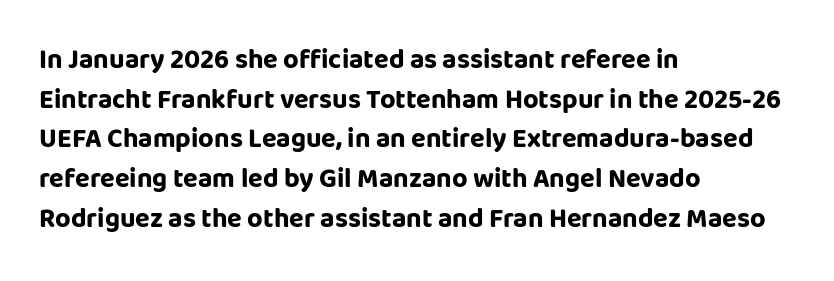
{"italic": "no", "bold": "yes", "underline": "no", "align": "left", "line_spacing": "normal", "line_spacing_ratio": 1.47, "letter_spacing": "normal", "letter_spacing_em": 0.0, "glyph_px": 27}
